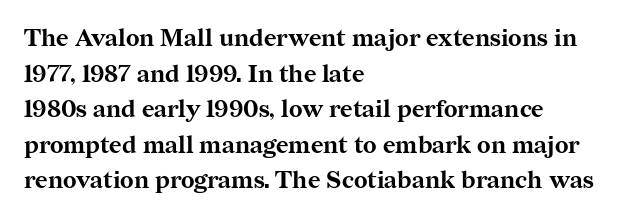
Its strokes are broad and dark, the hallmark of bold type. Short and long lines alike share a common starting point at left. Reading down the column, the eye jumps a familiar distance to each next line. Bare-footed words on every line.
